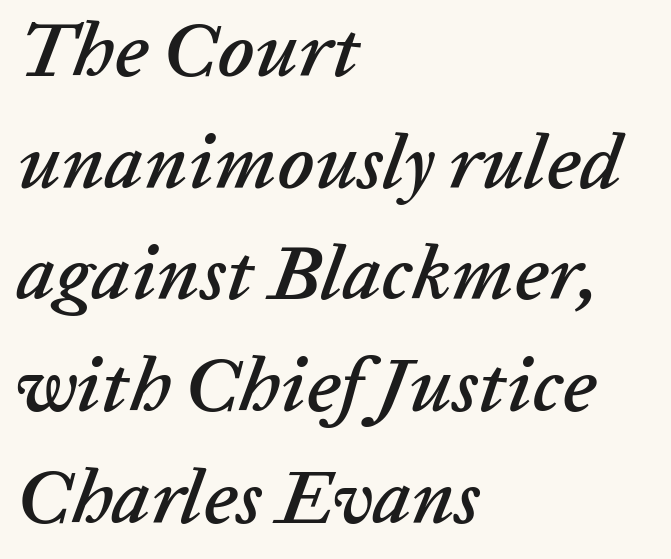
The image shows 77 px text type, italic (leaning right); set left-aligned, normal line spacing (1.45x), normal letter spacing, not underlined; low stroke contrast and a medium x-height.
